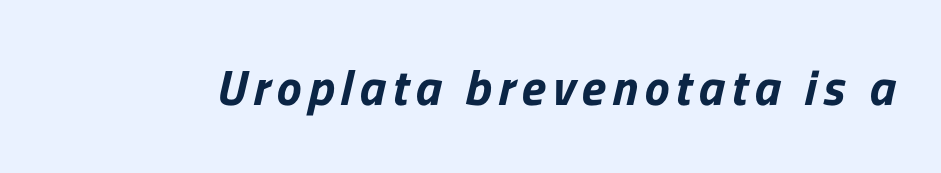
{"serif": "no", "width": "normal", "stroke_contrast": "low", "x_height": "medium", "monospaced": "no", "underline": "no", "glyph_px": 50}
